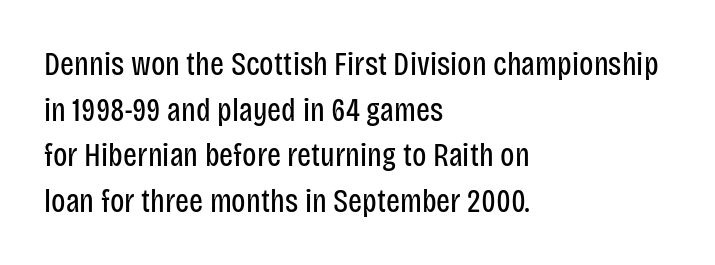
Q: Is the text bold? A: No.
Q: Is the text italic (slanted)? A: No, it is upright.
Q: Is the typeface a serif or a sans-serif typeface? A: Sans-serif.
Q: Is the text underlined? A: No.
Q: How is the paragraph aligned? A: Left-aligned.
Q: Is the spacing between letters normal or unusually wide? A: Normal.
Q: Is the spacing between lines tight, normal or loose? A: Normal.
Q: Width (condensed, normal, or wide)? A: Condensed.
Q: Stroke contrast? A: Low.
Q: x-height? A: Large.
Q: Monospaced? A: No.
